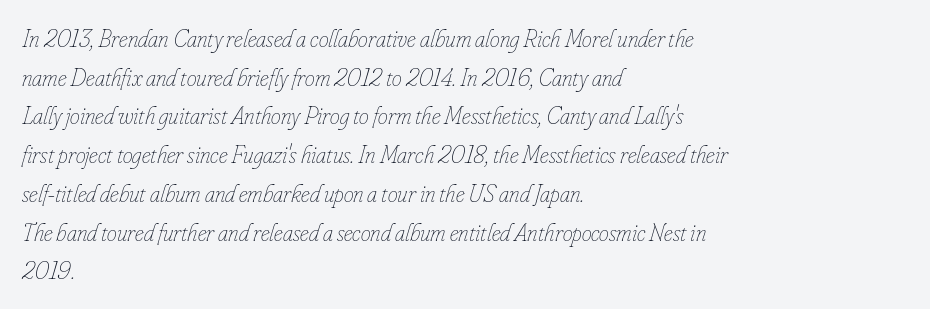
A bare baseline throughout the passage. Weight: regular or lighter. The glyphs look as if they've been sheared to an angle. Observe the ordinary spacing: letters are neighbours, not strangers. The rows are spaced the way most documents space them.
